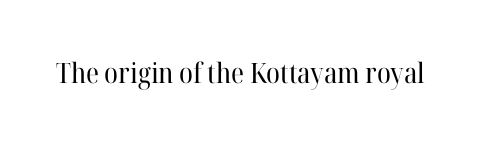
{"serif": "yes", "italic": "no", "bold": "no", "weight": "regular", "width": "normal", "stroke_contrast": "high", "x_height": "medium", "monospaced": "no", "underline": "no", "letter_spacing": "normal", "letter_spacing_em": 0.0, "glyph_px": 28}
